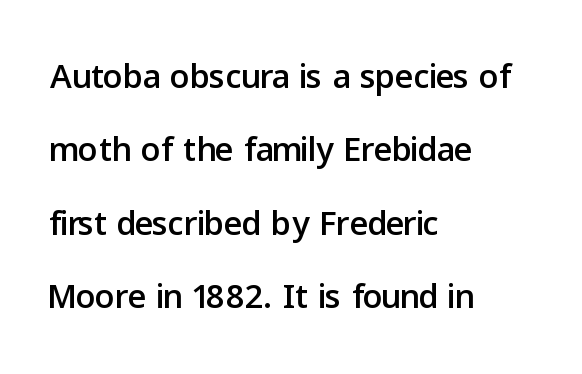
{"serif": "no", "italic": "no", "width": "normal", "stroke_contrast": "low", "x_height": "medium", "monospaced": "no", "underline": "no", "align": "left", "line_spacing": "normal", "line_spacing_ratio": 1.5, "letter_spacing": "normal", "letter_spacing_em": 0.0, "glyph_px": 49}
